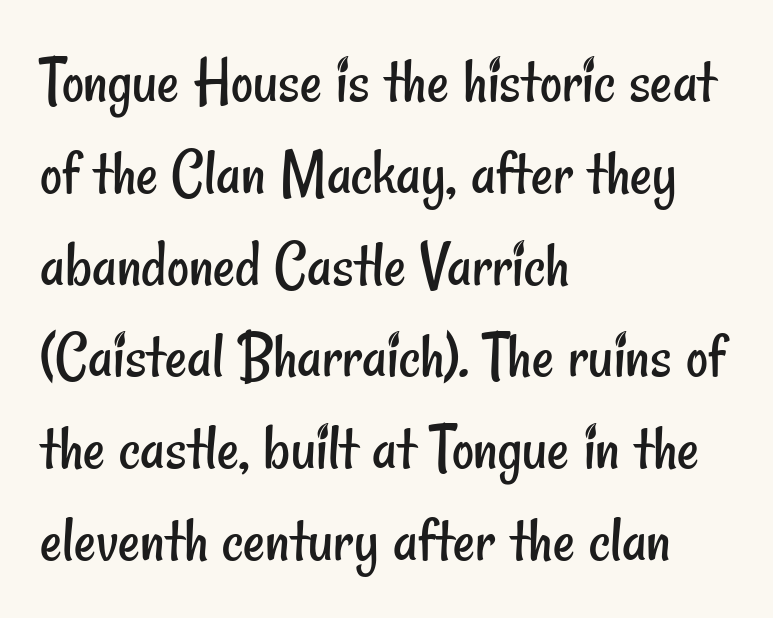
Descenders hang freely into open space. Varying glyph widths throughout — classic text-font behaviour. Caption: multi-line text, flush left, ragged right. These lines keep a tight, regular rhythm from letter to letter. The font sits on the lighter half of the weight spectrum, regular included. This sample uses a sans-serif face.
